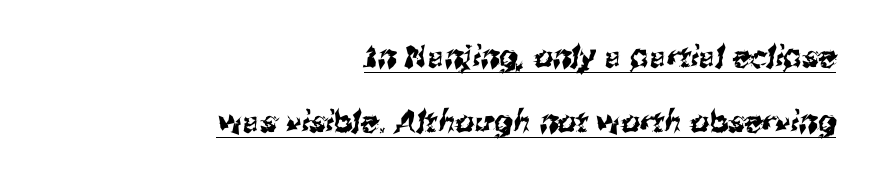
The image shows 30 px sans-serif type; set right-aligned, loose line spacing (2.16x), normal letter spacing, underlined; medium stroke contrast and a medium x-height.
